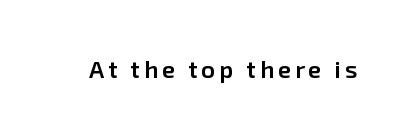
The characters look somewhat weighty, a semibold short of true bold. The strip under each line holds only bare page. Vertical strokes here are truly vertical.
